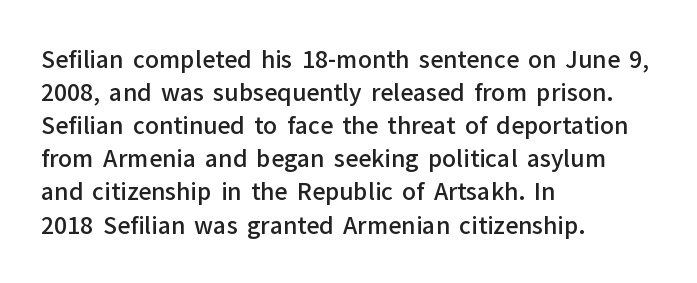
{"italic": "no", "bold": "semi", "underline": "no", "align": "left", "line_spacing": "normal", "line_spacing_ratio": 1.44, "letter_spacing": "normal", "letter_spacing_em": 0.0, "glyph_px": 23}
